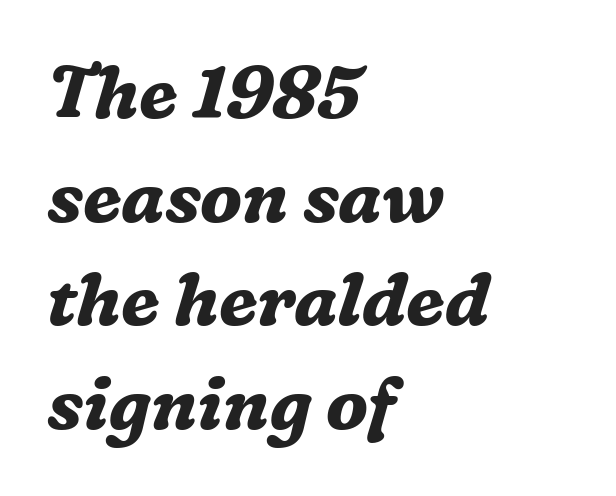
{"serif": "yes", "italic": "yes", "lean": "right", "slant_degrees": 16, "bold": "yes", "weight": "bold", "width": "normal", "stroke_contrast": "medium", "x_height": "medium", "monospaced": "no", "underline": "no", "align": "left", "line_spacing": "normal", "line_spacing_ratio": 1.44, "letter_spacing": "normal", "letter_spacing_em": 0.0, "glyph_px": 72}
